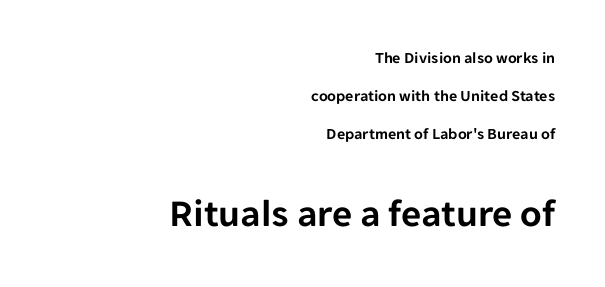
The image shows 39 px sans-serif type, upright; set right-aligned, loose line spacing (2.38x), normal letter spacing, not underlined; the second (bottom) block is 2.44x larger; low stroke contrast and a medium x-height.
